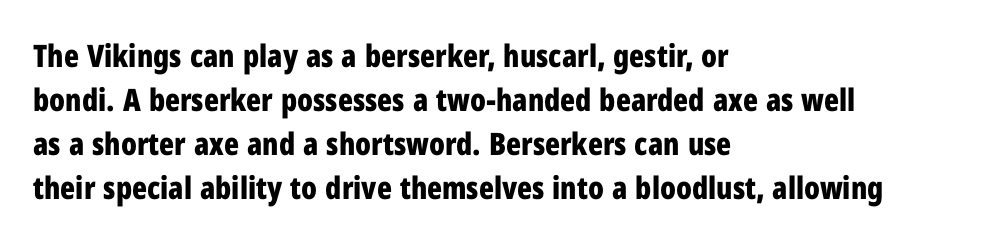
Q: Is the text bold? A: Yes.
Q: Is the text italic (slanted)? A: No, it is upright.
Q: Is the typeface a serif or a sans-serif typeface? A: Sans-serif.
Q: Is the text underlined? A: No.
Q: How is the paragraph aligned? A: Left-aligned.
Q: Is the spacing between letters normal or unusually wide? A: Normal.
Q: Is the spacing between lines tight, normal or loose? A: Normal.
Q: Width (condensed, normal, or wide)? A: Condensed.
Q: Stroke contrast? A: Low.
Q: x-height? A: Medium.
Q: Monospaced? A: No.
